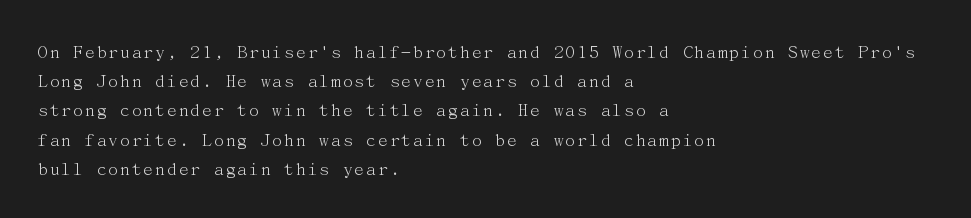
Q: Is the text bold? A: No.
Q: Is the text italic (slanted)? A: No, it is upright.
Q: Is the text underlined? A: No.
Q: How is the paragraph aligned? A: Left-aligned.
Q: Is the spacing between letters normal or unusually wide? A: Normal.
Q: Is the spacing between lines tight, normal or loose? A: Normal.
